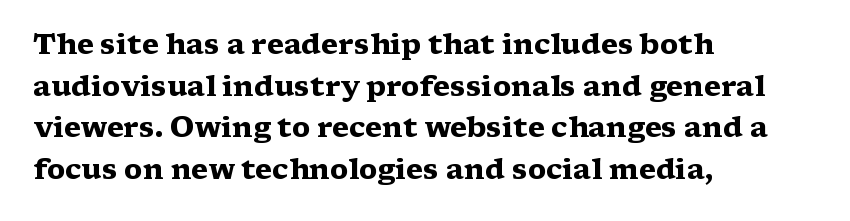
Q: Is the text bold? A: Yes.
Q: Is the text italic (slanted)? A: No, it is upright.
Q: Is the typeface a serif or a sans-serif typeface? A: Serif.
Q: Is the text underlined? A: No.
Q: How is the paragraph aligned? A: Left-aligned.
Q: Is the spacing between letters normal or unusually wide? A: Normal.
Q: Is the spacing between lines tight, normal or loose? A: Normal.
Q: Width (condensed, normal, or wide)? A: Wide.
Q: Stroke contrast? A: Medium.
Q: x-height? A: Medium.
Q: Monospaced? A: No.
